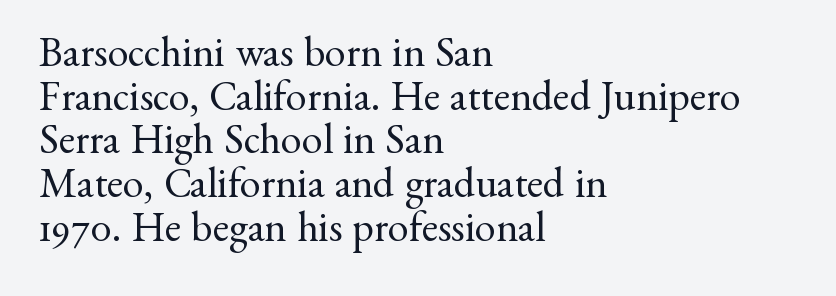
Q: Is the text bold? A: No.
Q: Is the text italic (slanted)? A: No, it is upright.
Q: Is the typeface a serif or a sans-serif typeface? A: Serif.
Q: Is the text underlined? A: No.
Q: How is the paragraph aligned? A: Left-aligned.
Q: Is the spacing between letters normal or unusually wide? A: Normal.
Q: Is the spacing between lines tight, normal or loose? A: Tight.
Q: Width (condensed, normal, or wide)? A: Normal.
Q: Stroke contrast? A: Medium.
Q: x-height? A: Small.
Q: Monospaced? A: No.
